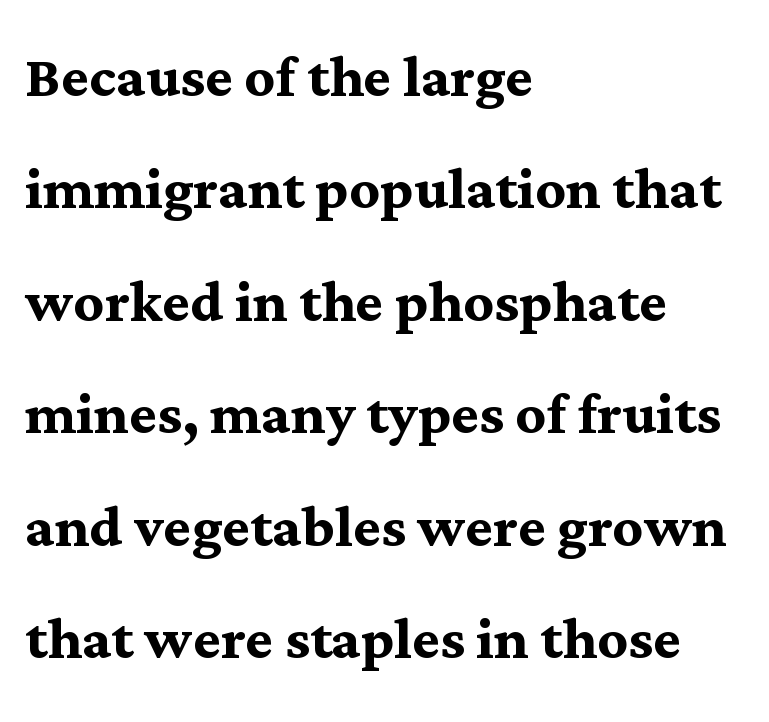
The image shows 75 px semibold serif type, upright; set left-aligned, normal line spacing (1.5x), normal letter spacing, not underlined; medium stroke contrast and a medium x-height.
